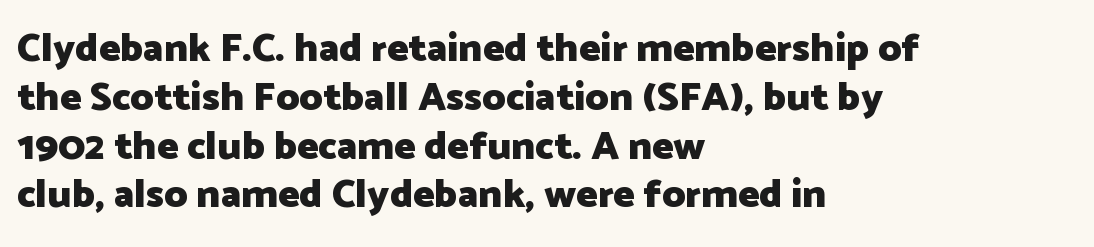
The image shows 40 px heavy sans-serif type, upright; set left-aligned, line spacing 1.22x, normal letter spacing, not underlined; low stroke contrast and a medium x-height.
